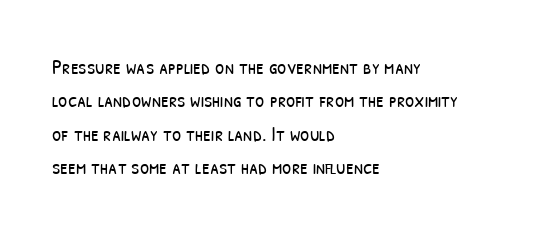
Q: Is the text bold? A: No.
Q: Is the text underlined? A: No.
Q: How is the paragraph aligned? A: Left-aligned.
Q: Is the spacing between letters normal or unusually wide? A: Normal.
Q: Is the spacing between lines tight, normal or loose? A: Normal.
